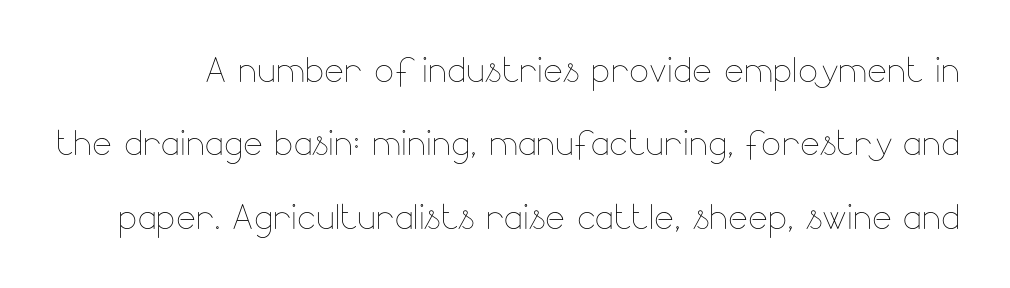
The letters stand straight up with perfectly vertical stems. Is the type heavy? It reads as light-to-regular instead. A normal amount of white space separates one row of letters from the next. Letter spacing: default. Is this a fixed-width face? No — the glyphs have proportional, varying widths. The string is rendered with underlining switched off.
